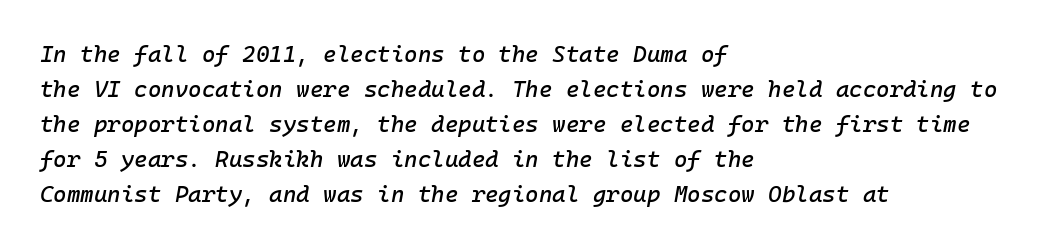
Q: Is the text italic (slanted)? A: Yes, it leans right by about 10 degrees.
Q: Is the text underlined? A: No.
Q: How is the paragraph aligned? A: Left-aligned.
Q: Is the spacing between letters normal or unusually wide? A: Normal.
Q: Is the spacing between lines tight, normal or loose? A: Normal.
